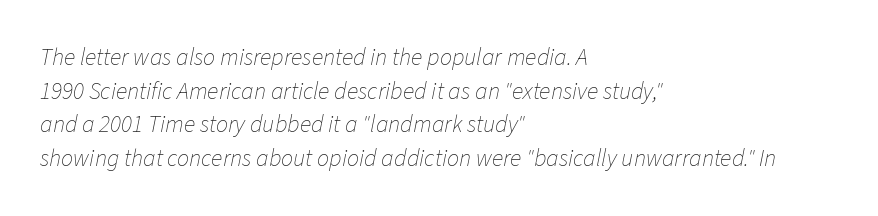
{"italic": "yes", "lean": "right", "slant_degrees": 11, "bold": "no", "underline": "no", "align": "left", "line_spacing": "normal", "line_spacing_ratio": 1.4, "letter_spacing": "normal", "letter_spacing_em": 0.0, "glyph_px": 24}
